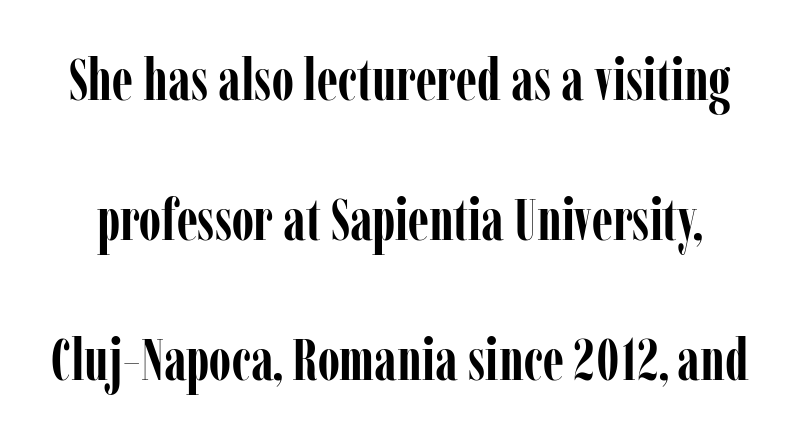
In terms of weight, the rendering is a true, heavy bold. These lines are rendered in a variable-pitch font. Tracking here is standard; glyphs follow each other at the usual distance. Examine the stroke ends and you'll spot serifs.
